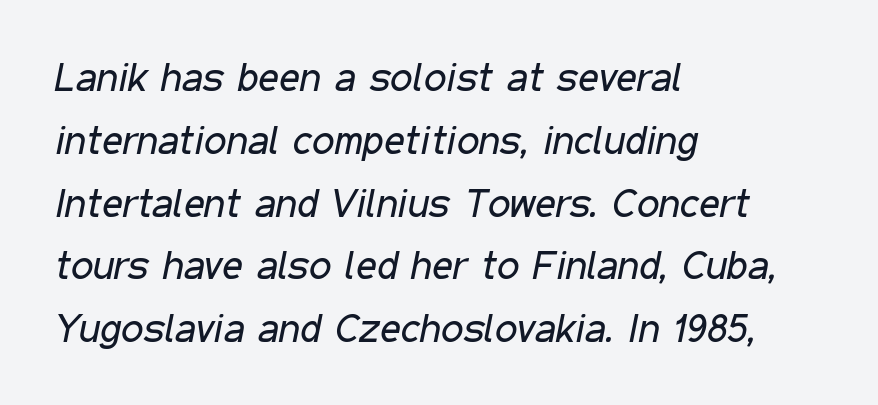
Proportional: the letters do not fall into vertical columns. The words here are not underlined. Leftover space on each line is placed entirely after the last word. The glyphs look as if they've been sheared to an angle. Each word holds together tightly as a unit, with standard inter-letter gaps. The letters look calm and open, with moderate or lighter stems.
